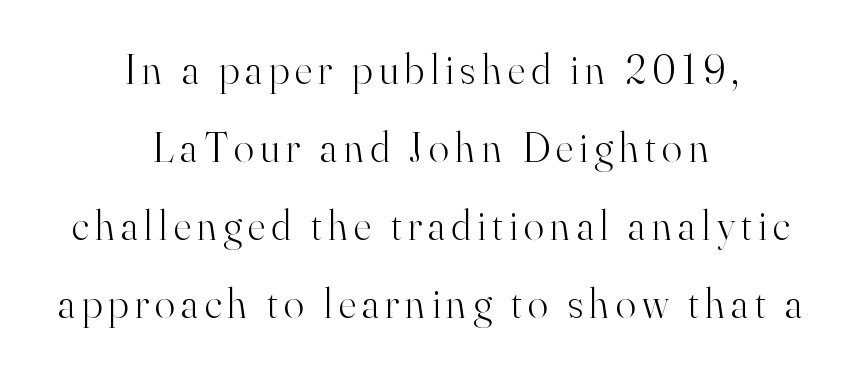
Only glyphs here, with clear space below each row. The typography opts for an upright posture over an oblique one. I'd call this a serif setting — the letters wear small feet. These lines are rendered in a variable-pitch font. Where is the straight margin? There isn't one; the lines are centered. Weight: not bold — regular or lighter.
